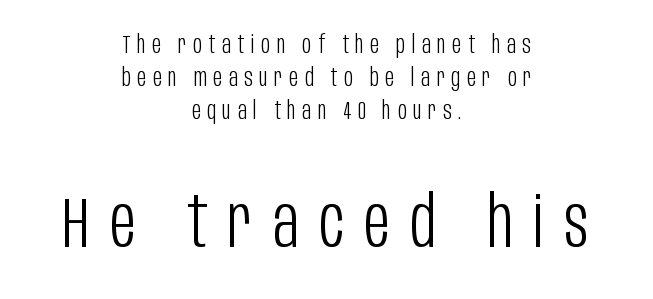
{"serif": "no", "italic": "no", "bold": "no", "weight": "light", "width": "condensed", "stroke_contrast": "low", "x_height": "large", "monospaced": "no", "underline": "no", "align": "center", "line_spacing": "normal", "line_spacing_ratio": 1.37, "letter_spacing": "wide", "letter_spacing_em": 0.28, "larger_block": "second", "size_ratio": 3.0, "glyph_px": 72}
